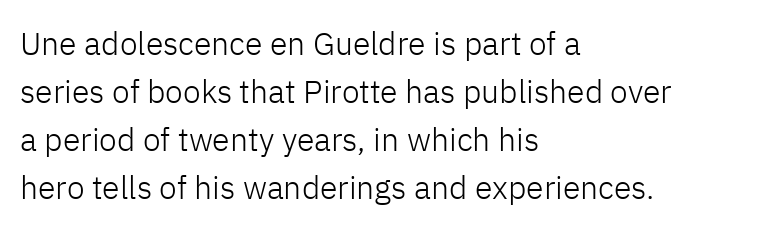
Style check: upright. Tracking here is standard; glyphs follow each other at the usual distance. Summary of weight: not heavy and not bold. Descenders are the only things crossing below the line.
